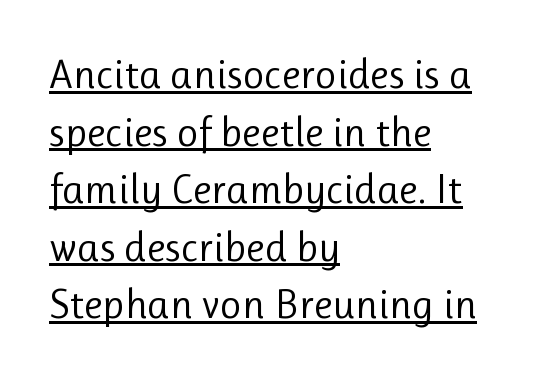
{"serif": "no", "italic": "no", "bold": "no", "weight": "regular", "width": "normal", "stroke_contrast": "low", "x_height": "medium", "monospaced": "no", "underline": "yes", "align": "left", "line_spacing": "normal", "line_spacing_ratio": 1.37, "letter_spacing": "normal", "letter_spacing_em": 0.0, "glyph_px": 42}
